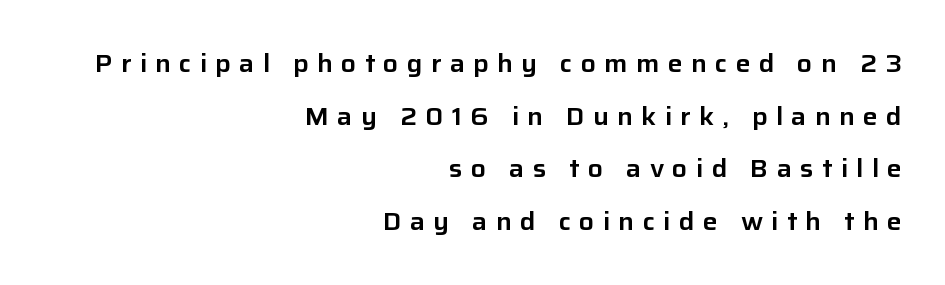
{"italic": "no", "underline": "no", "align": "right", "line_spacing": "loose", "line_spacing_ratio": 2.11, "letter_spacing": "wide", "letter_spacing_em": 0.33, "glyph_px": 25}
